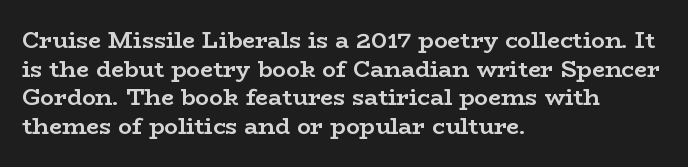
{"italic": "no", "bold": "yes", "underline": "no", "align": "left", "line_spacing": "normal", "line_spacing_ratio": 1.25, "letter_spacing": "normal", "letter_spacing_em": 0.0, "glyph_px": 23}
